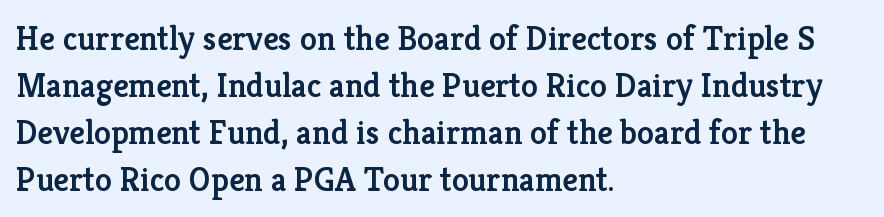
Casual observation: everything's shoved over to the left. The vertical gap from one line to the next is medium. The lettering stays uniformly vertical, giving the passage a roman look. Do the characters align in a grid? No, the font is proportional. In terms of weight, the rendering is demibold, just under bold.
